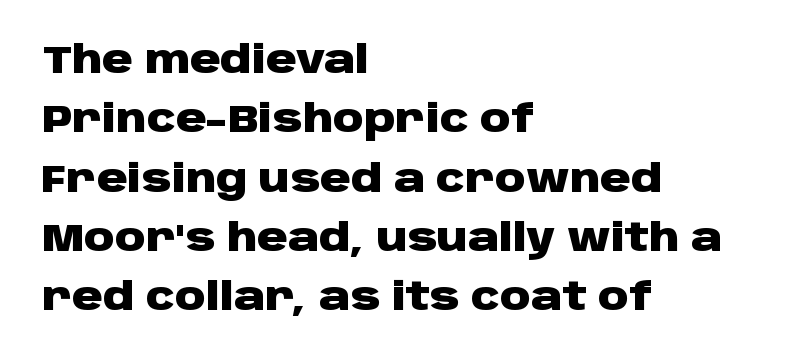
Q: Is the text bold? A: Yes.
Q: Is the text italic (slanted)? A: No, it is upright.
Q: Is the typeface a serif or a sans-serif typeface? A: Sans-serif.
Q: Is the text underlined? A: No.
Q: How is the paragraph aligned? A: Left-aligned.
Q: Is the spacing between letters normal or unusually wide? A: Normal.
Q: Is the spacing between lines tight, normal or loose? A: Normal.
Q: Width (condensed, normal, or wide)? A: Wide.
Q: Stroke contrast? A: Low.
Q: x-height? A: Large.
Q: Monospaced? A: No.
